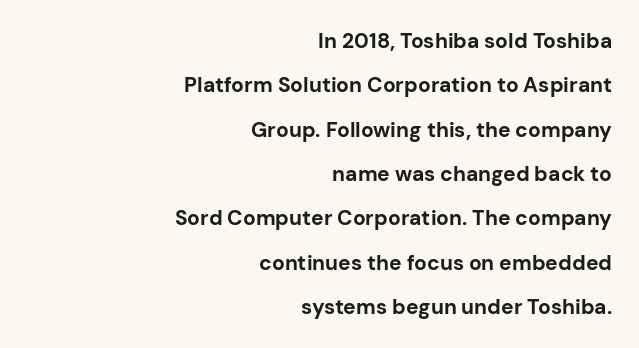
The gap between lines stays unmarked. The sample has been set heavy, in full bold. Characters follow at the spacing the type designer built in. Loosely led — the rows are spread out. The ragged edge is on the left, which tells us the setting is flush right. The specimen reads as upright at a glance.
